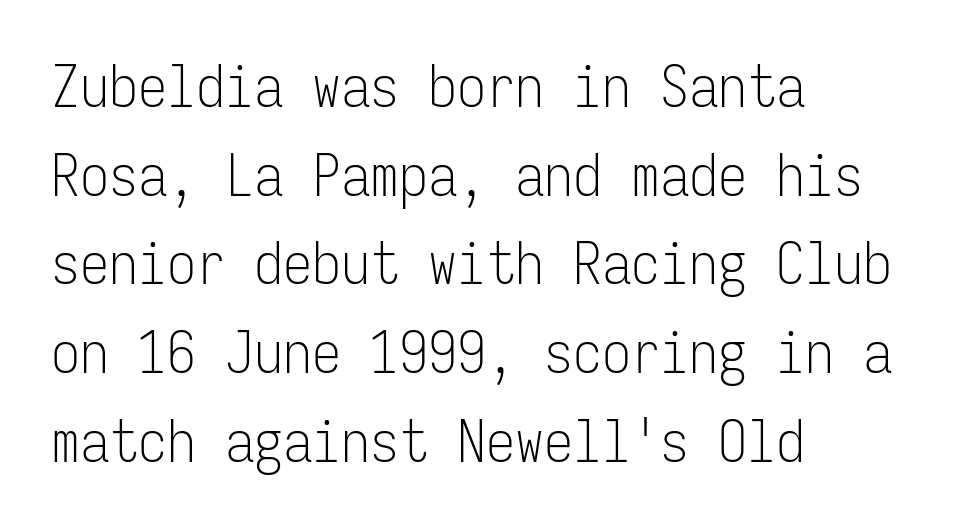
{"serif": "no", "italic": "no", "bold": "no", "weight": "light", "width": "condensed", "stroke_contrast": "low", "x_height": "medium", "monospaced": "yes", "underline": "no", "align": "left", "line_spacing": "normal", "line_spacing_ratio": 1.53, "letter_spacing": "normal", "letter_spacing_em": 0.0, "glyph_px": 58}
